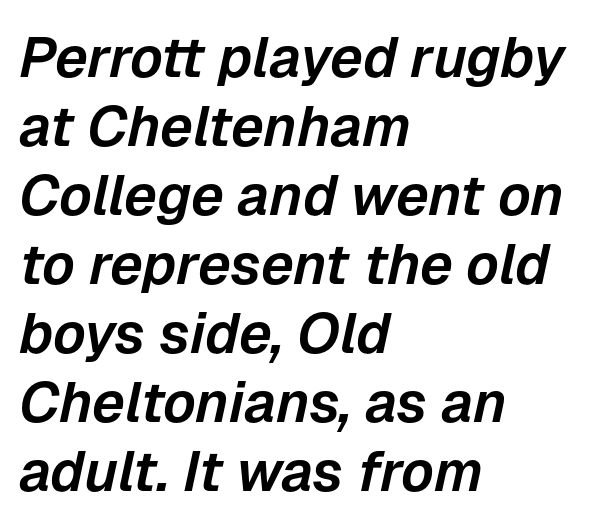
{"italic": "yes", "lean": "right", "slant_degrees": 12, "width": "normal", "stroke_contrast": "low", "x_height": "medium", "monospaced": "no", "underline": "no", "align": "left", "line_spacing_ratio": 1.21, "letter_spacing": "normal", "letter_spacing_em": 0.0, "glyph_px": 57}
